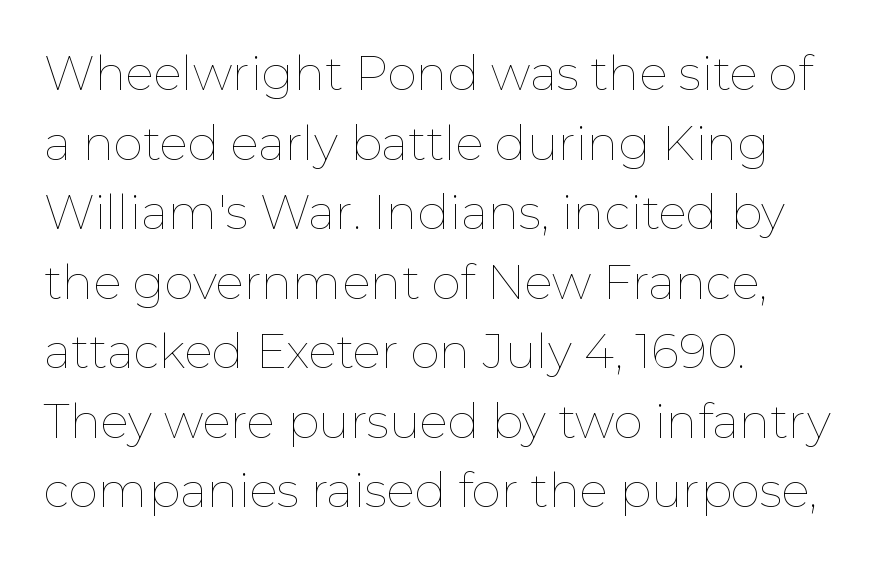
{"italic": "no", "bold": "no", "weight": "thin", "width": "normal", "stroke_contrast": "low", "x_height": "medium", "monospaced": "no", "underline": "no", "align": "left", "line_spacing": "normal", "line_spacing_ratio": 1.48, "letter_spacing": "normal", "letter_spacing_em": 0.0, "glyph_px": 47}
